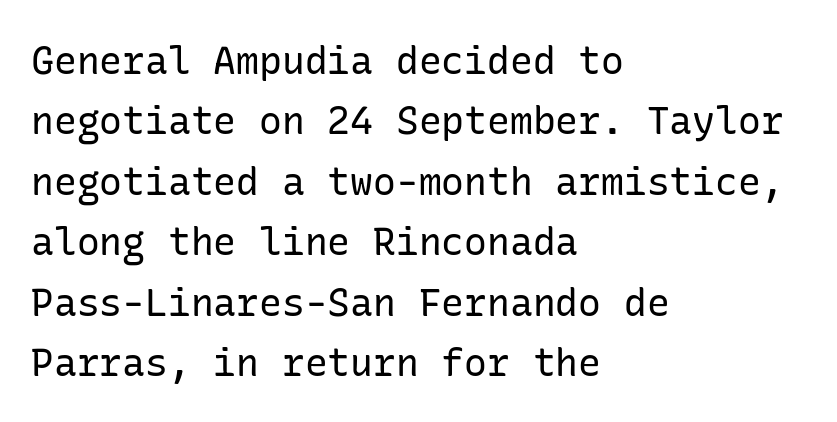
Typographically, this falls in the sans-serif category. Clear beneath every line of the passage. Caption: multi-line text, flush left, ragged right. Weight: regular or lighter.
